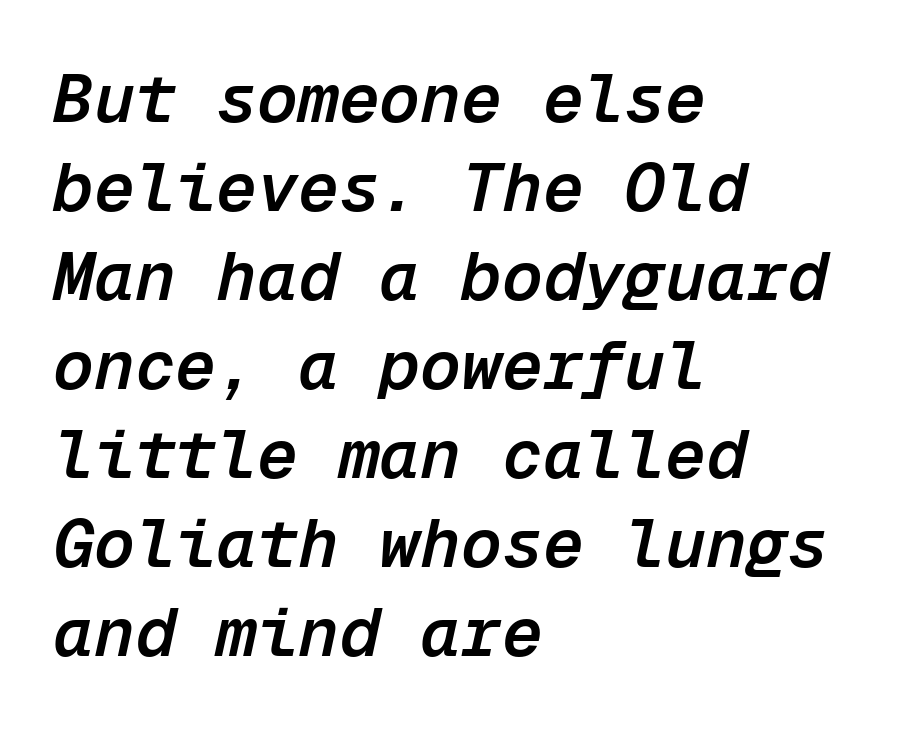
Decoration check: the copy has no underline. The passage shown has conventional tracking throughout. The lines in this sample share a left origin and differ only in where they stop. Look at the stroke-to-counter ratio: somewhat heavy, a semibold. If you drew a line through each stem, it would be angled. The rows are spaced the way most documents space them.
